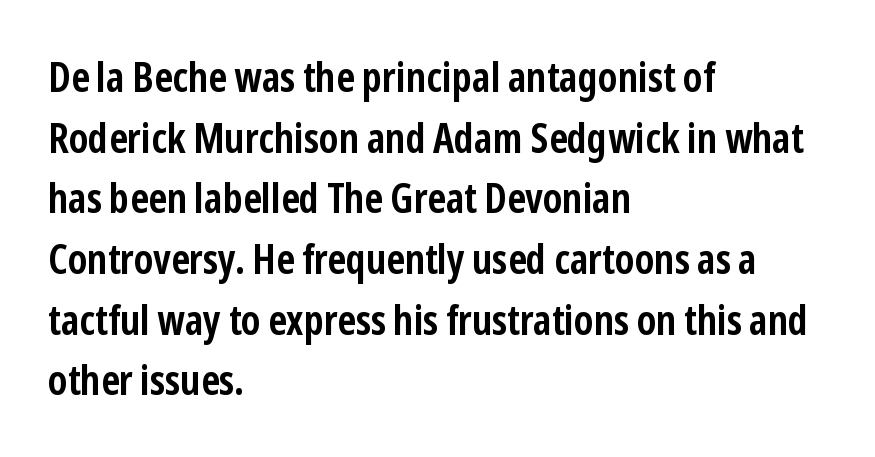
Q: Is the text bold? A: Yes.
Q: Is the text italic (slanted)? A: No, it is upright.
Q: Is the typeface a serif or a sans-serif typeface? A: Sans-serif.
Q: Is the text underlined? A: No.
Q: How is the paragraph aligned? A: Left-aligned.
Q: Is the spacing between letters normal or unusually wide? A: Normal.
Q: Is the spacing between lines tight, normal or loose? A: Normal.
Q: Width (condensed, normal, or wide)? A: Condensed.
Q: Stroke contrast? A: Low.
Q: x-height? A: Medium.
Q: Monospaced? A: No.
